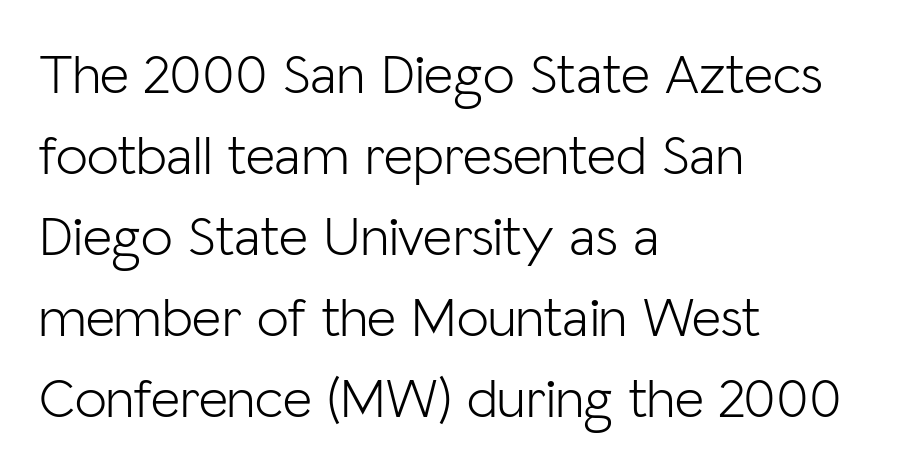
{"serif": "no", "italic": "no", "bold": "no", "weight": "light", "width": "normal", "stroke_contrast": "low", "x_height": "medium", "monospaced": "no", "underline": "no", "align": "left", "line_spacing": "normal", "line_spacing_ratio": 1.42, "letter_spacing": "normal", "letter_spacing_em": 0.0, "glyph_px": 57}
